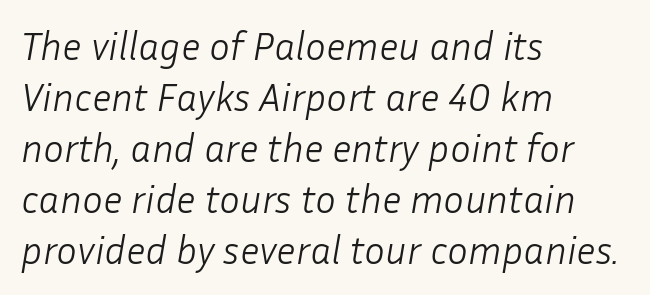
The image shows 39 px light type, italic (leaning right); set left-aligned, normal line spacing (1.31x), normal letter spacing, not underlined; low stroke contrast and a medium x-height.
